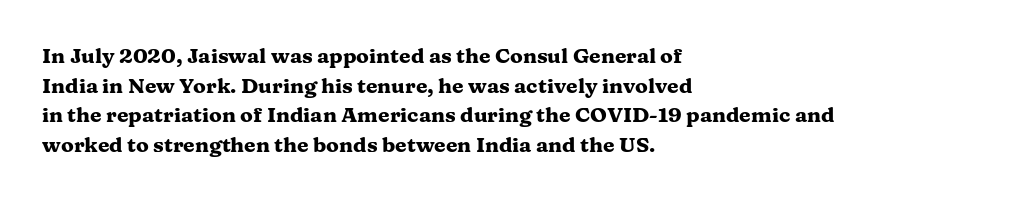
The image shows 21 px bold type, upright; set left-aligned, normal line spacing (1.41x), normal letter spacing, not underlined.
